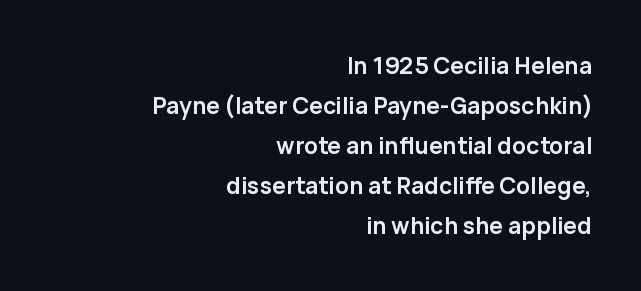
Between one letter and the next there's only the usual sliver of space. The sample has been set heavy, in full bold. Rendered with straight, roman letterforms. Line ends are locked; line starts wander. Anything drawn beneath the words? Only blank space.
